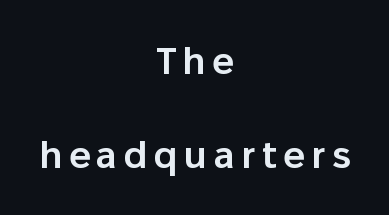
Q: Is the text bold? A: Semi-bold.
Q: Is the text italic (slanted)? A: No, it is upright.
Q: Is the typeface a serif or a sans-serif typeface? A: Sans-serif.
Q: Is the text underlined? A: No.
Q: How is the paragraph aligned? A: Centered.
Q: Is the spacing between lines tight, normal or loose? A: Loose.
Q: Width (condensed, normal, or wide)? A: Normal.
Q: Stroke contrast? A: Low.
Q: x-height? A: Medium.
Q: Monospaced? A: No.
